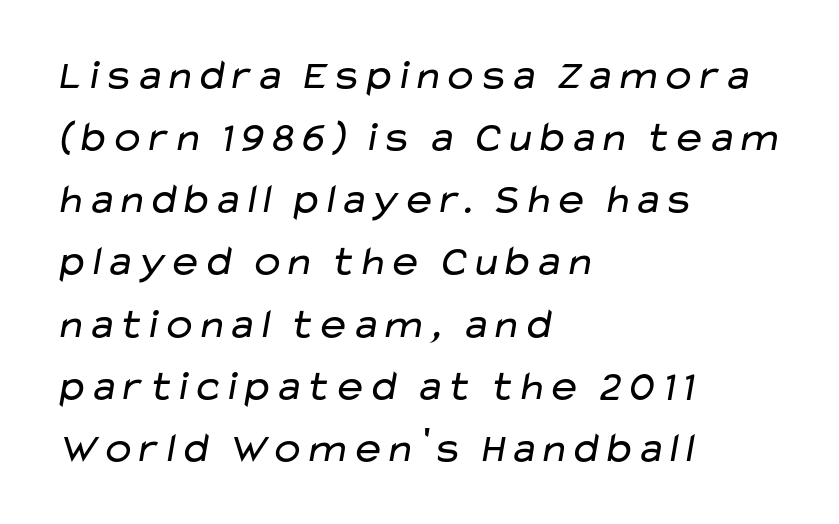
The lines are quadded left. In terms of leading, this rendering sits right in the middle. Bare-footed words on every line. Character widths vary here, with narrow letters taking less room than wide ones. Letter spacing: default. Regarding serifs, this sample does without them.
